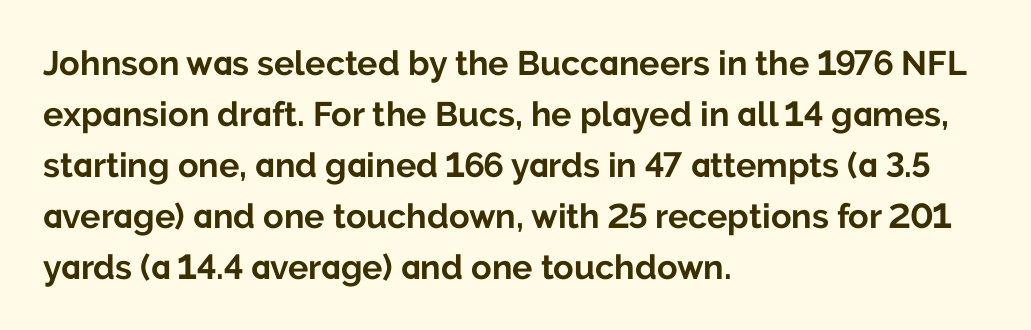
{"serif": "no", "italic": "no", "bold": "yes", "weight": "bold", "width": "normal", "stroke_contrast": "low", "x_height": "medium", "monospaced": "no", "underline": "no", "align": "left", "line_spacing": "normal", "line_spacing_ratio": 1.5, "letter_spacing": "normal", "letter_spacing_em": 0.0, "glyph_px": 34}
